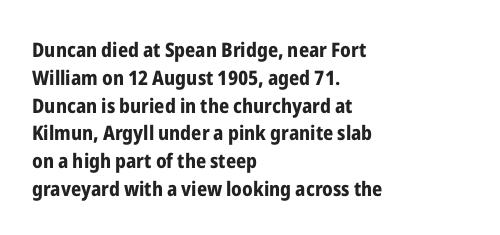
Q: Is the text bold? A: Yes.
Q: Is the text italic (slanted)? A: No, it is upright.
Q: Is the text underlined? A: No.
Q: How is the paragraph aligned? A: Left-aligned.
Q: Is the spacing between letters normal or unusually wide? A: Normal.
Q: Is the spacing between lines tight, normal or loose? A: Normal.
